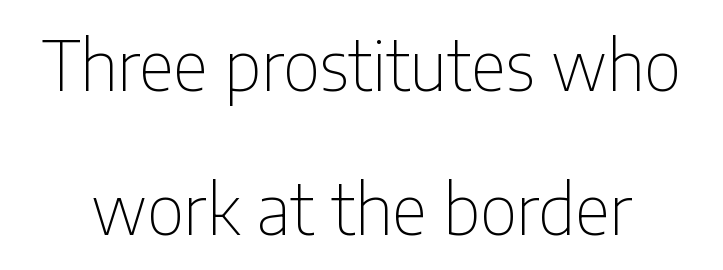
The image shows 69 px thin, condensed sans-serif type, upright; set loose line spacing (2.08x), normal letter spacing, not underlined; low stroke contrast and a medium x-height.
